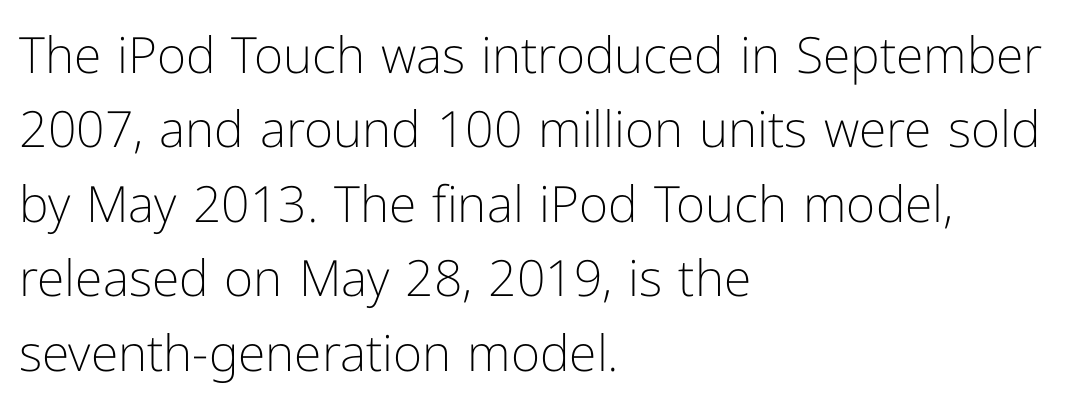
{"serif": "no", "italic": "no", "bold": "no", "weight": "light", "width": "normal", "stroke_contrast": "low", "x_height": "medium", "monospaced": "no", "underline": "no", "align": "left", "line_spacing": "normal", "line_spacing_ratio": 1.49, "letter_spacing": "normal", "letter_spacing_em": 0.0, "glyph_px": 50}
